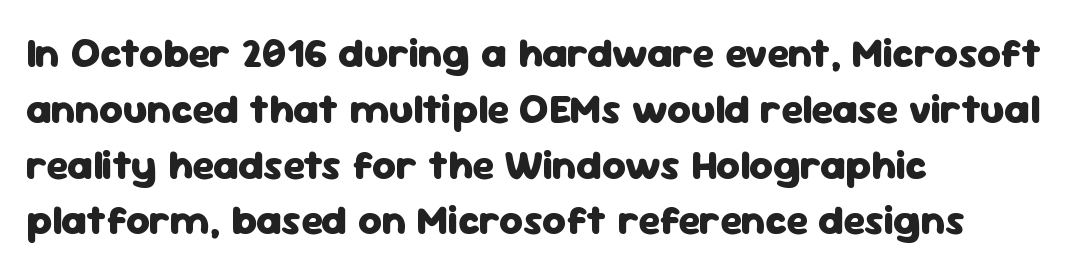
The designer went with a sans here, leaving each stem footless. Rule under the text: the space is simply empty. Short note: letters normally spaced. In CSS terms this would be text-align: left. You'd pick this weight for a headline — it's a proper bold.
